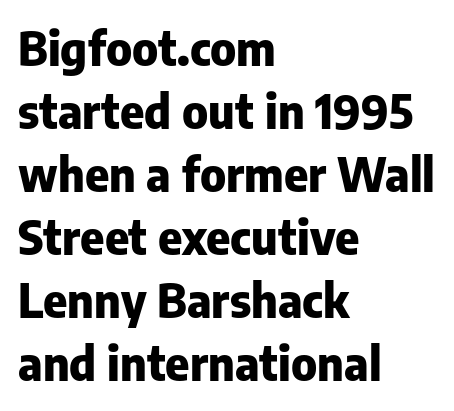
The gap between lines stays unmarked. The ragged edge is on the right, which tells us the setting is flush left. Weight check: bold — yes, fully. Ordinary non-slanted type is in use. Note the varied advance widths — an 'i' is clearly narrower than an 'm'. Vertically, the passage feels balanced, rows spaced as you'd expect.
